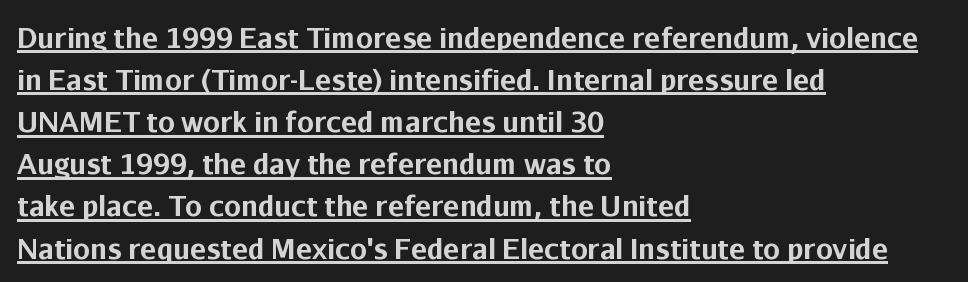
{"italic": "no", "bold": "yes", "underline": "yes", "align": "left", "line_spacing": "normal", "line_spacing_ratio": 1.56, "letter_spacing": "normal", "letter_spacing_em": 0.0, "glyph_px": 27}
